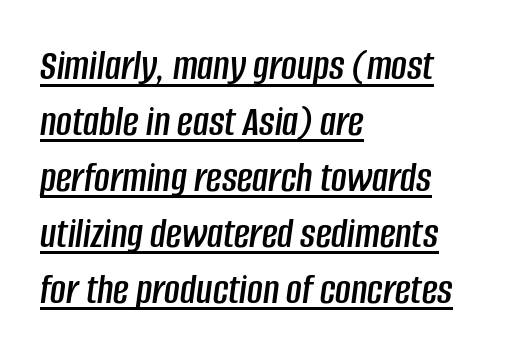
Q: Is the text italic (slanted)? A: Yes, it leans right by about 8 degrees.
Q: Is the text underlined? A: Yes.
Q: How is the paragraph aligned? A: Left-aligned.
Q: Is the spacing between letters normal or unusually wide? A: Normal.
Q: Is the spacing between lines tight, normal or loose? A: Normal.
Q: Width (condensed, normal, or wide)? A: Condensed.
Q: Stroke contrast? A: Low.
Q: x-height? A: Large.
Q: Monospaced? A: No.
